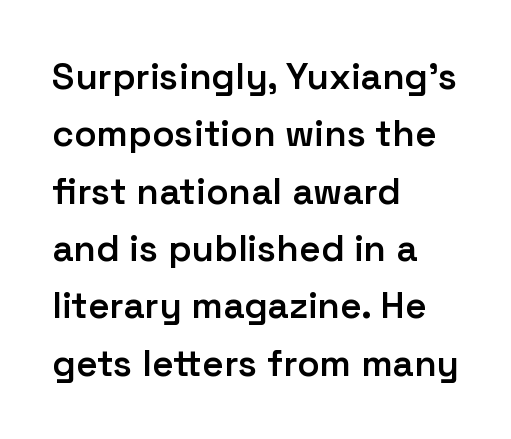
A typesetter would call this leading conventional body-copy spacing. Short note: letters normally spaced. Is this a fixed-width face? No — the glyphs have proportional, varying widths. Casual observation: everything's shoved over to the left. A typesetter would label this face a sans. The passage shown is not underscored anywhere.
